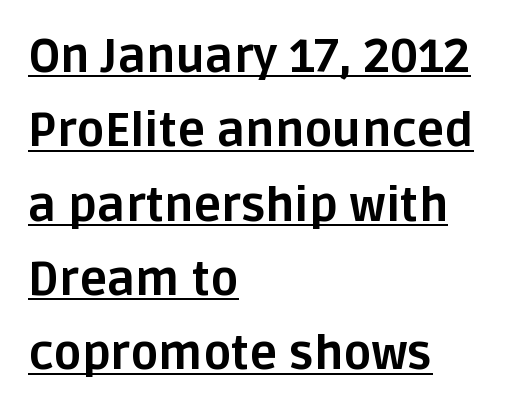
The words here are underlined. Posture: straight, roman, zero tilt. Note the varied advance widths — an 'i' is clearly narrower than an 'm'. You can tell from the bare stems that sans-serif type was used.
